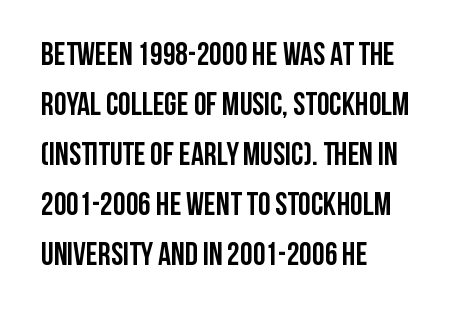
The image shows 32 px semibold, condensed sans-serif type, upright; set left-aligned, normal line spacing (1.56x), normal letter spacing, not underlined; low stroke contrast and a large x-height.
